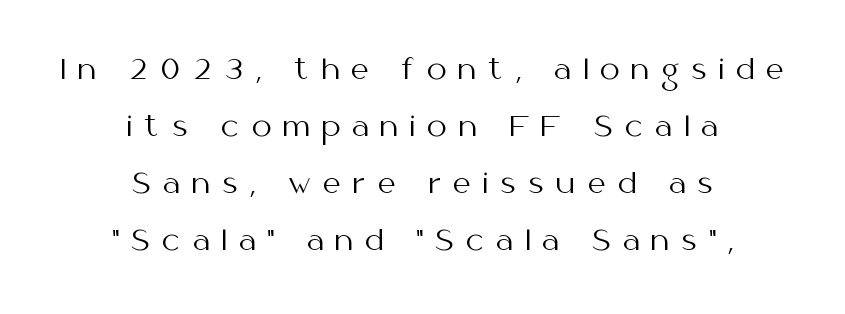
Tall strokes in this sample are plumb rather than angled. No extra ink here — the face is not bold. The foot of each line stays bare and open. Alignment: centered. Summary of vertical rhythm: relaxed, with wide interline spacing.
